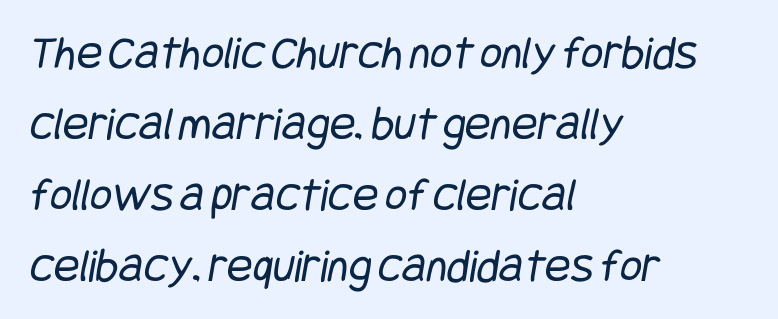
Each stroke keeps to a modest, everyday thickness or less. Words float on clear page, feet unadorned. The compositor pushed each line to the left boundary. The line texture is even and compact thanks to regular tracking.
